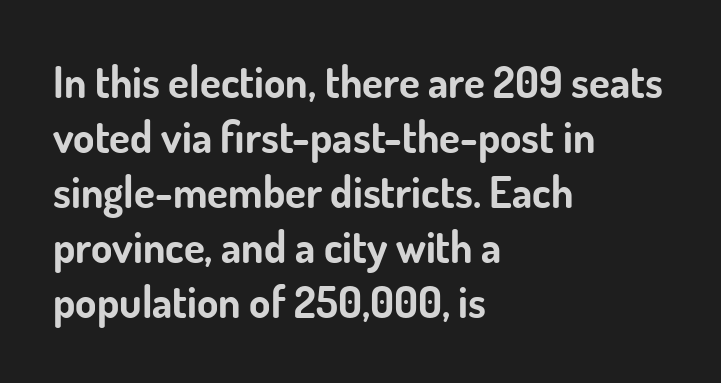
The designer left line spacing at the default. Where is the straight margin? On the left. Tracking here is standard; glyphs follow each other at the usual distance. Heft: maximum for text — a bold. Observe the absence of serifs on each vertical stroke in this sample.
